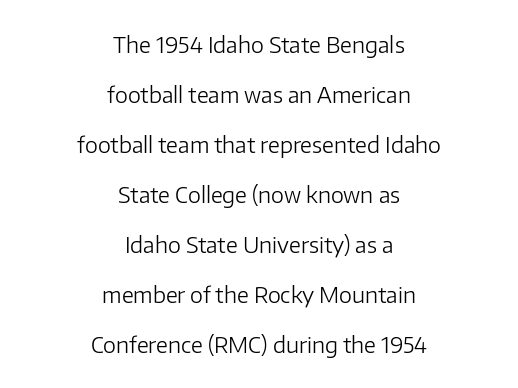
{"italic": "no", "bold": "no", "underline": "no", "align": "center", "line_spacing": "loose", "line_spacing_ratio": 2.27, "letter_spacing": "normal", "letter_spacing_em": 0.0, "glyph_px": 22}
